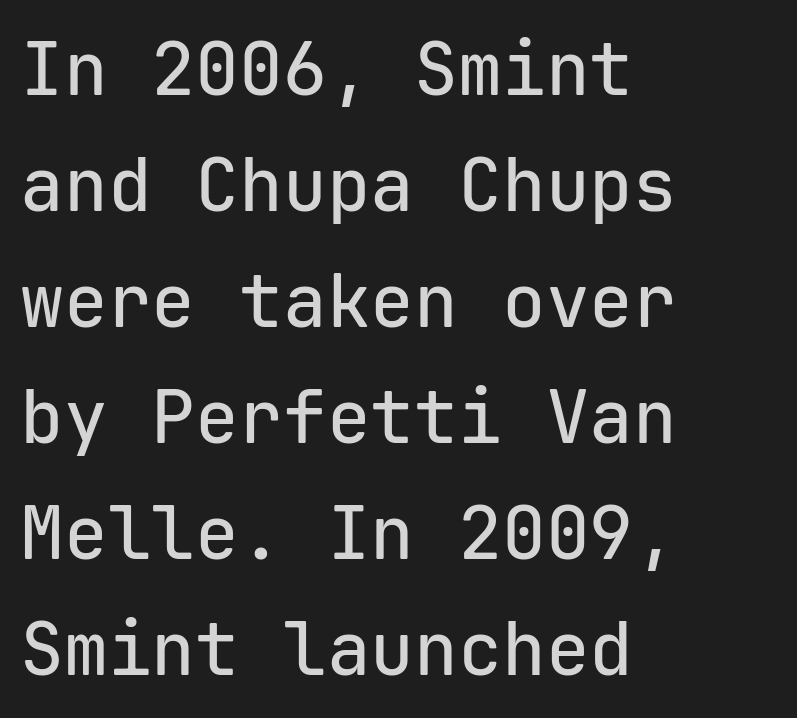
The image shows 73 px sans-serif type, upright, monospaced; set left-aligned, normal line spacing (1.59x), normal letter spacing, not underlined; low stroke contrast and a medium x-height.
